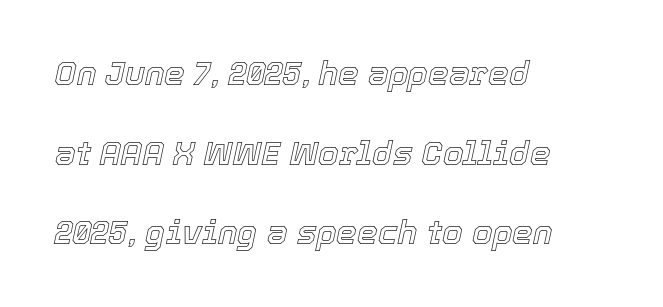
The image shows 33 px text type, italic (leaning right); set left-aligned, loose line spacing (2.41x), normal letter spacing, not underlined; a medium x-height.
